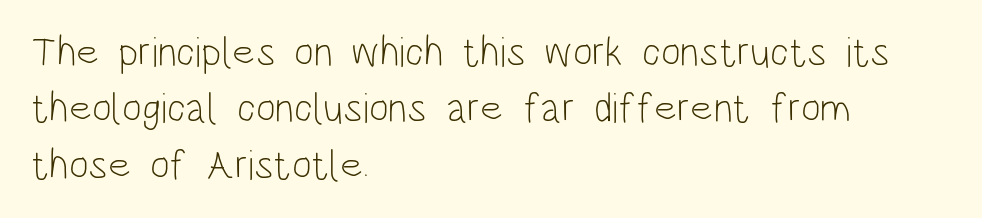
{"serif": "no", "italic": "no", "bold": "no", "weight": "light", "width": "condensed", "stroke_contrast": "low", "x_height": "large", "monospaced": "no", "underline": "no", "align": "left", "line_spacing": "normal", "line_spacing_ratio": 1.34, "letter_spacing": "normal", "letter_spacing_em": 0.0, "glyph_px": 42}
